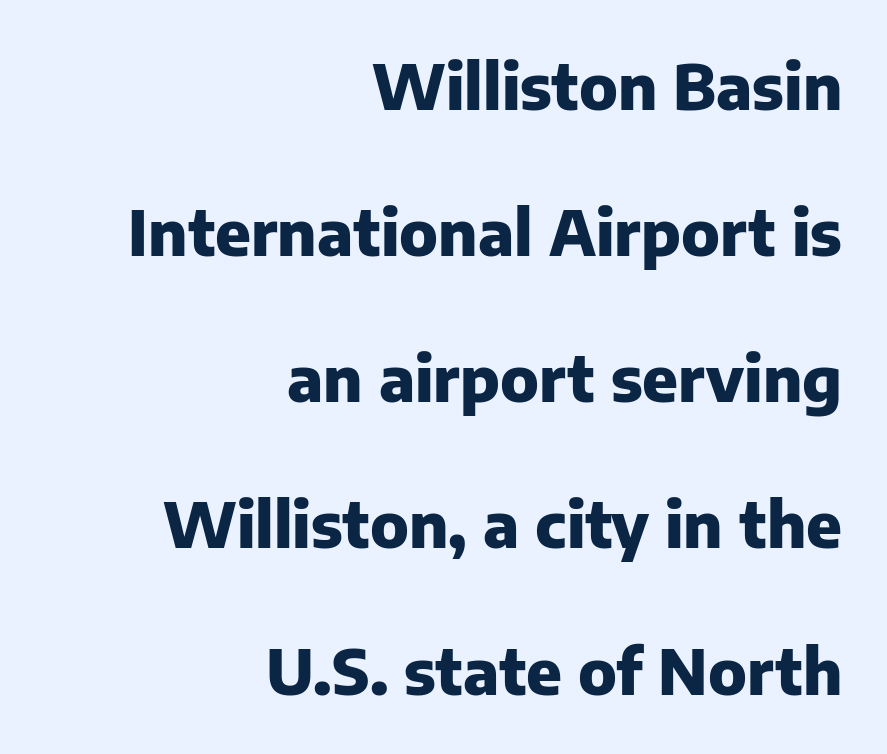
Q: Is the text bold? A: Yes.
Q: Is the text italic (slanted)? A: No, it is upright.
Q: Is the typeface a serif or a sans-serif typeface? A: Sans-serif.
Q: Is the text underlined? A: No.
Q: How is the paragraph aligned? A: Right-aligned.
Q: Is the spacing between letters normal or unusually wide? A: Normal.
Q: Is the spacing between lines tight, normal or loose? A: Loose.
Q: Width (condensed, normal, or wide)? A: Normal.
Q: Stroke contrast? A: Low.
Q: x-height? A: Medium.
Q: Monospaced? A: No.
